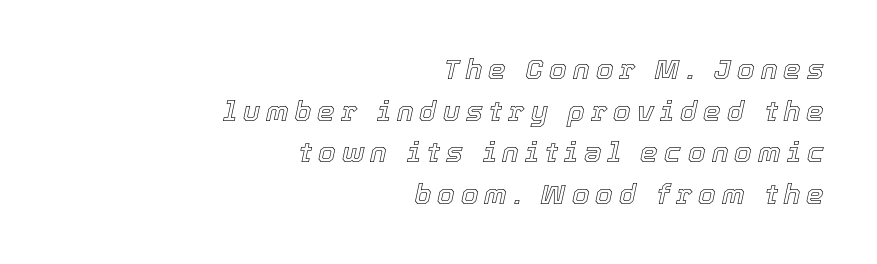
{"italic": "yes", "lean": "right", "slant_degrees": 12, "width": "normal", "x_height": "medium", "monospaced": "no", "underline": "no", "align": "right", "line_spacing": "normal", "line_spacing_ratio": 1.49, "letter_spacing": "wide", "letter_spacing_em": 0.22, "glyph_px": 28}
